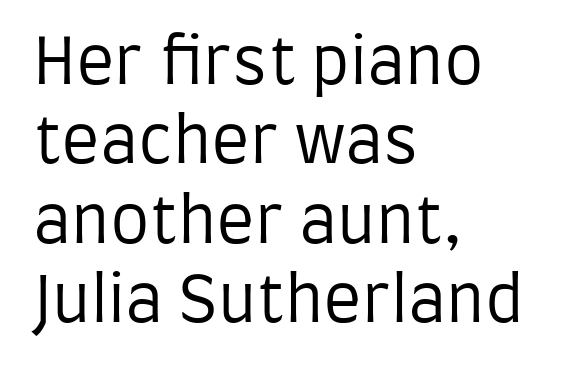
Standard letterfit; no display-style spreading of the glyphs. These lines are rendered in a variable-pitch font. The font sits on the lighter half of the weight spectrum, regular included. Every row of glyphs begins at an identical x-position on the left. The zone under the glyphs is completely vacant.
